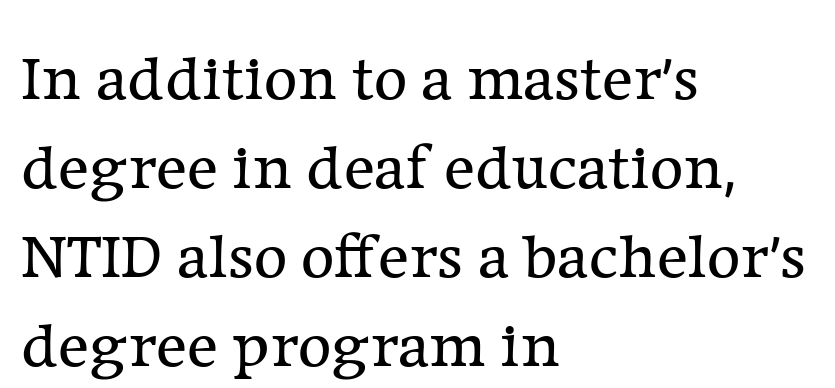
Tall strokes in this sample are plumb rather than angled. Think of a printed novel: that variable character pitch is what you see here. Horizontally, the lines are justified to the leading edge only. The rendering shows small feet on the letterforms — a serif design. Does extra space separate the letters? No, they use regular spacing. The cut favours lightness, reaching ordinary text weight at its darkest.
